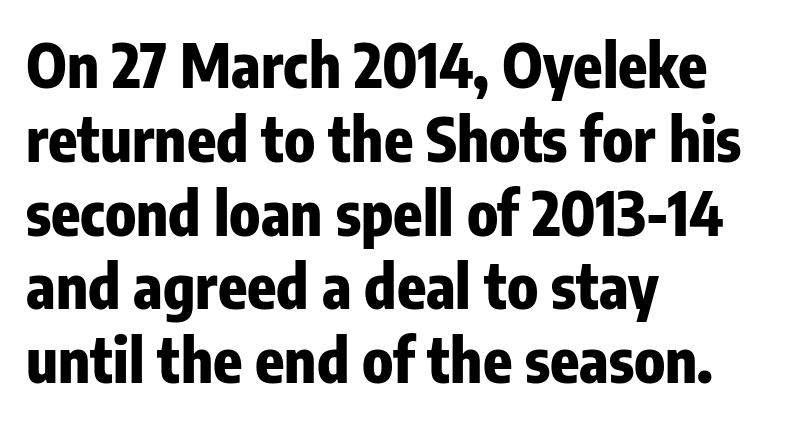
The image shows 60 px heavy, condensed sans-serif type, upright; set left-aligned, line spacing 1.23x, normal letter spacing, not underlined; low stroke contrast and a medium x-height.
